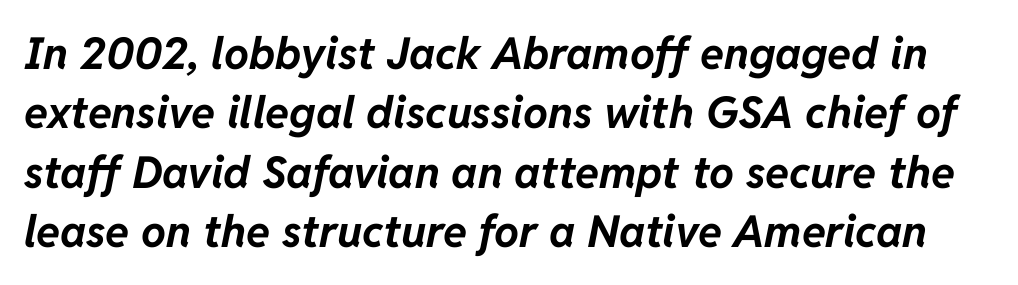
Letters rest on an invisible, unmarked baseline. Slanted lettering throughout. Regarding leading, the lines here are spaced in the standard way. The letters advance in unequal steps, a hallmark of proportional type.
